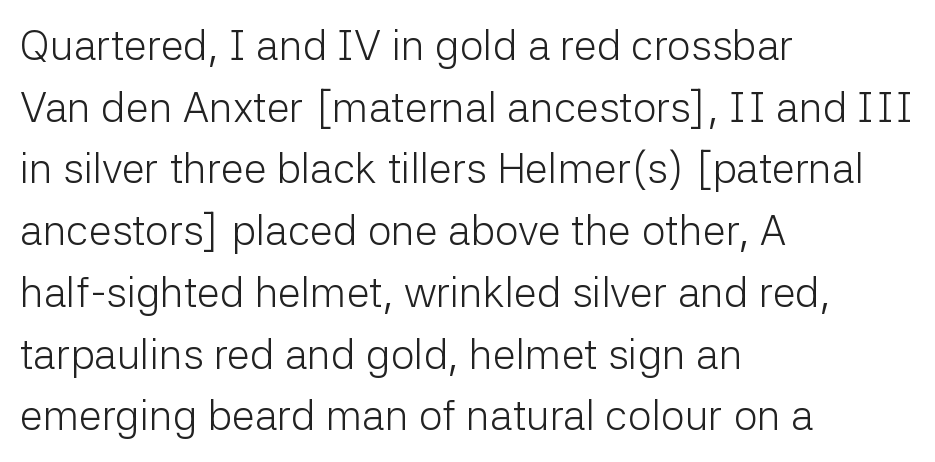
The image shows 42 px light sans-serif type, upright; set left-aligned, normal line spacing (1.47x), normal letter spacing, not underlined; low stroke contrast and a medium x-height.
